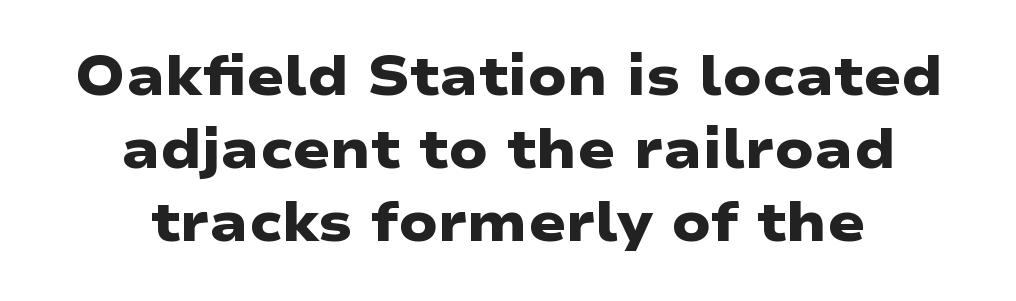
{"serif": "no", "bold": "yes", "weight": "heavy", "width": "wide", "stroke_contrast": "low", "x_height": "medium", "monospaced": "no", "underline": "no", "align": "center", "line_spacing": "normal", "line_spacing_ratio": 1.33, "letter_spacing": "normal", "letter_spacing_em": 0.0, "glyph_px": 55}
